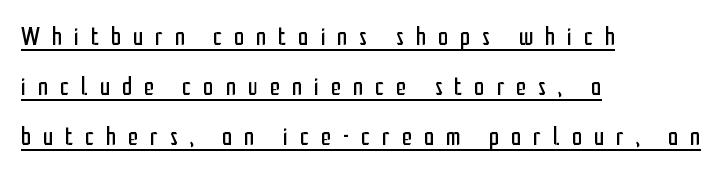
The image shows 26 px text type, upright; set left-aligned, loose line spacing (1.92x), unusually wide letter spacing (+0.46 em), underlined.
